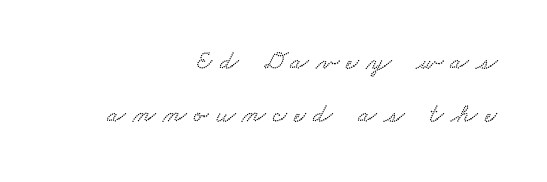
Q: Is the text underlined? A: No.
Q: How is the paragraph aligned? A: Right-aligned.
Q: Is the spacing between letters normal or unusually wide? A: Unusually wide.
Q: Is the spacing between lines tight, normal or loose? A: Loose.
